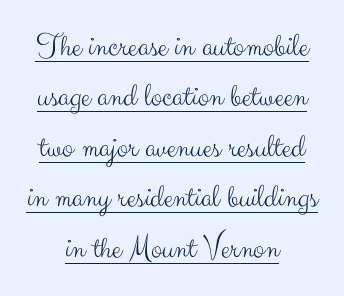
The image shows 33 px light sans-serif type; set centered, normal line spacing (1.53x), normal letter spacing, underlined; medium stroke contrast and a small x-height.
